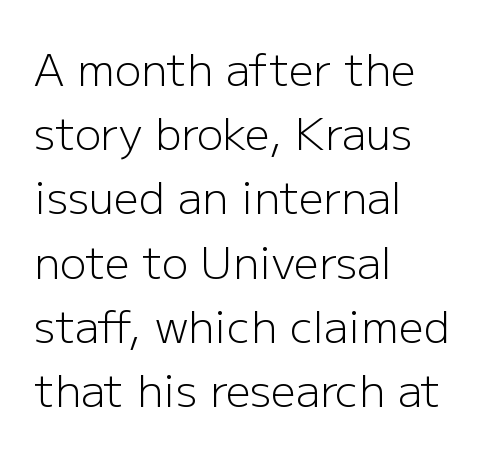
{"serif": "no", "italic": "no", "bold": "no", "weight": "light", "width": "normal", "stroke_contrast": "low", "x_height": "medium", "monospaced": "no", "underline": "no", "align": "left", "line_spacing": "normal", "line_spacing_ratio": 1.46, "letter_spacing": "normal", "letter_spacing_em": 0.0, "glyph_px": 44}
